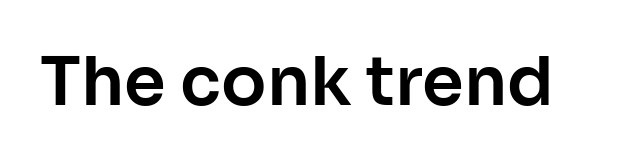
{"serif": "no", "italic": "no", "width": "normal", "stroke_contrast": "low", "x_height": "medium", "monospaced": "no", "underline": "no", "letter_spacing": "normal", "letter_spacing_em": 0.0, "glyph_px": 67}
